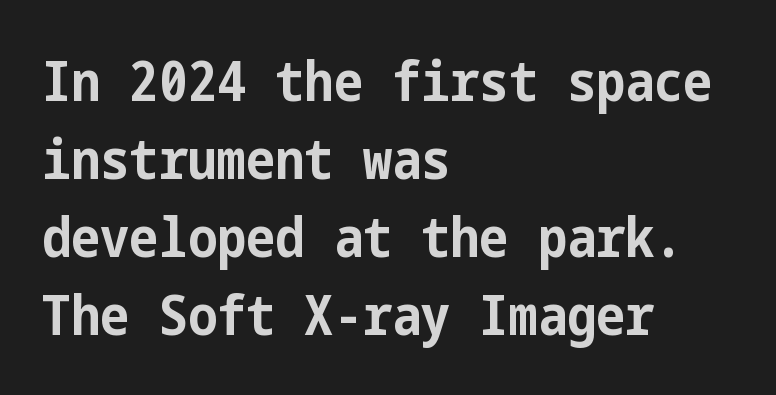
Q: Is the text bold? A: Yes.
Q: Is the text italic (slanted)? A: No, it is upright.
Q: Is the typeface a serif or a sans-serif typeface? A: Sans-serif.
Q: Is the text underlined? A: No.
Q: How is the paragraph aligned? A: Left-aligned.
Q: Is the spacing between letters normal or unusually wide? A: Normal.
Q: Is the spacing between lines tight, normal or loose? A: Normal.
Q: Width (condensed, normal, or wide)? A: Condensed.
Q: Stroke contrast? A: Low.
Q: x-height? A: Medium.
